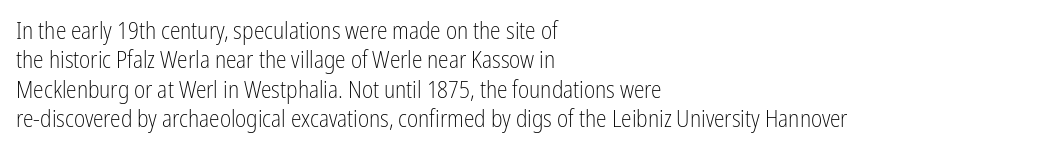
{"italic": "no", "bold": "no", "underline": "no", "align": "left", "line_spacing_ratio": 1.22, "letter_spacing": "normal", "letter_spacing_em": 0.0, "glyph_px": 24}
